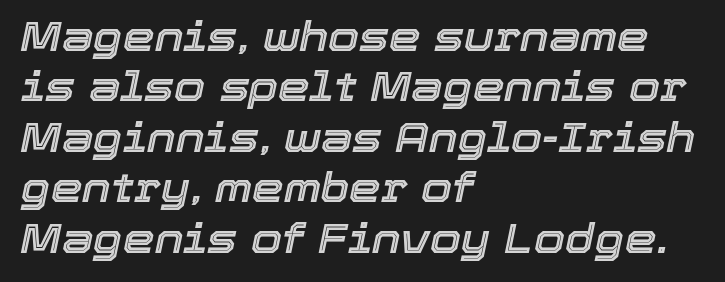
The image shows 40 px text type, italic (leaning right); set left-aligned, normal line spacing (1.26x), normal letter spacing, not underlined; a medium x-height.
